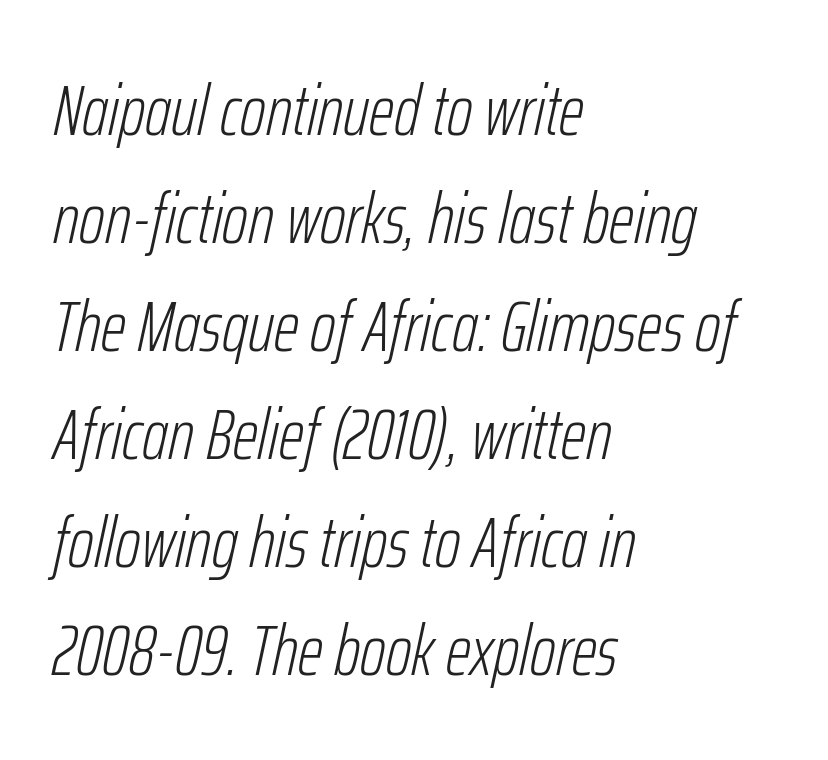
What stands out about the letter spacing? Nothing — it is the standard amount. A bare baseline throughout the passage. The typesetter chose a ragged-right arrangement here. The font is comparable to plain body text, perhaps lighter. Note the varied advance widths — an 'i' is clearly narrower than an 'm'. The passage shown leans; its letterforms are oblique.
